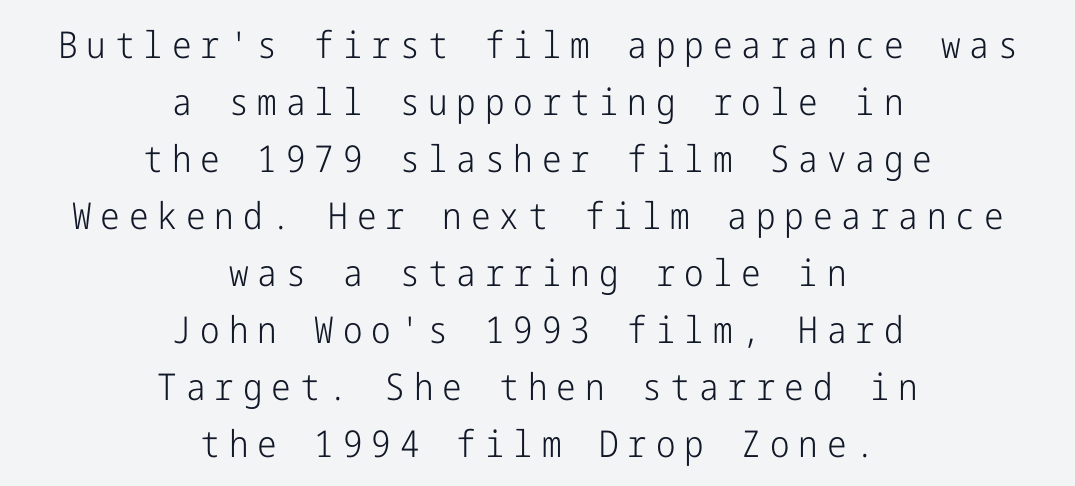
{"serif": "no", "italic": "no", "bold": "no", "weight": "light", "width": "condensed", "stroke_contrast": "low", "x_height": "medium", "underline": "no", "align": "center", "line_spacing": "normal", "line_spacing_ratio": 1.54, "letter_spacing": "wide", "letter_spacing_em": 0.24, "glyph_px": 37}
